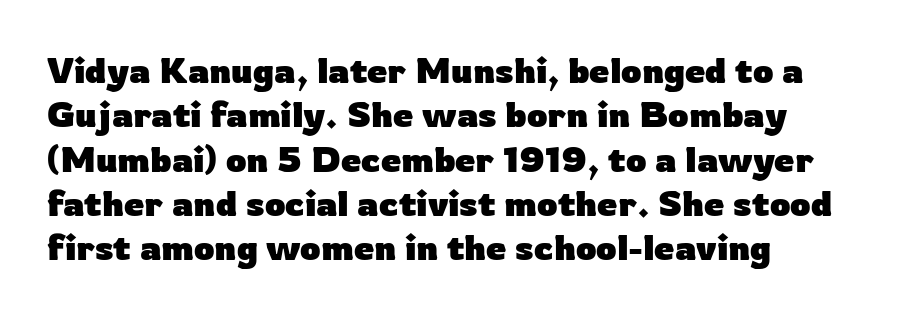
Check where the strokes stop: nothing finishes them off — pure sans. Here the designer chose a conventional face with non-uniform glyph widths. Check the space under the baseline: it is left empty. A typesetter would mark this as roman, not italic.
